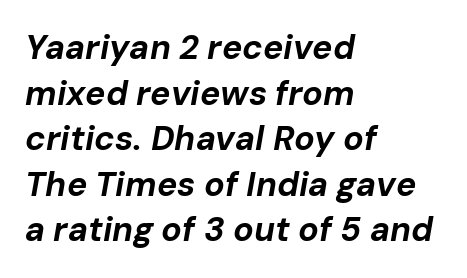
{"italic": "yes", "lean": "right", "slant_degrees": 10, "bold": "yes", "weight": "bold", "width": "normal", "stroke_contrast": "low", "x_height": "medium", "monospaced": "no", "underline": "no", "align": "left", "line_spacing": "normal", "line_spacing_ratio": 1.34, "letter_spacing": "normal", "letter_spacing_em": 0.0, "glyph_px": 34}
